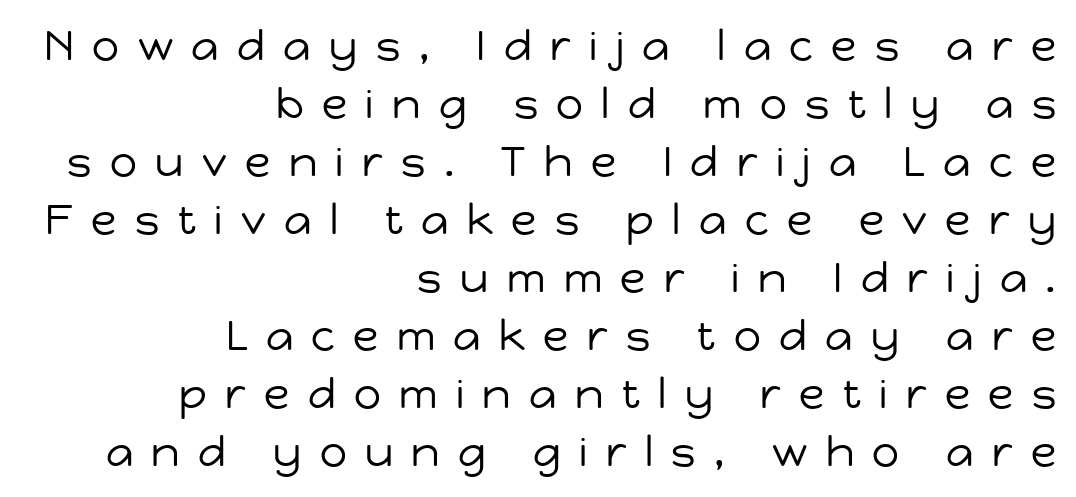
Unmarked baselines from the first word to the last. Ascenders rise straight up at ninety degrees. A typesetter would call this proportional, since set widths differ per character. Students, note that the glyphs here are deliberately spaced far apart.
